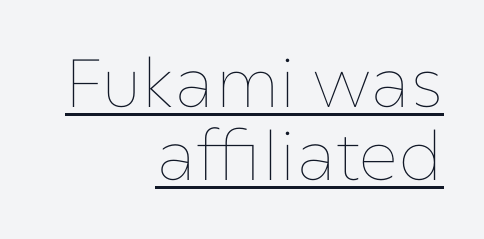
These lines stack with their right ends in a neat column. A typesetter would call this leading minimal, almost set solid. Spacing verdict: proportional, widths tailored to each character. Is there any slant? The stems are plumb. Caption: lettering with a line underneath. Glyph-to-glyph distance matches everyday printed text.
